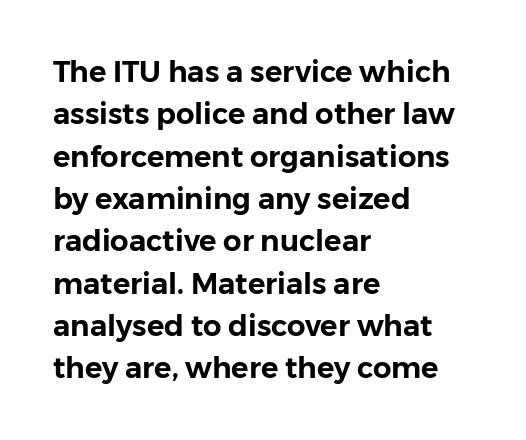
Q: Is the text italic (slanted)? A: No, it is upright.
Q: Is the typeface a serif or a sans-serif typeface? A: Sans-serif.
Q: Is the text underlined? A: No.
Q: How is the paragraph aligned? A: Left-aligned.
Q: Is the spacing between letters normal or unusually wide? A: Normal.
Q: Is the spacing between lines tight, normal or loose? A: Normal.
Q: Width (condensed, normal, or wide)? A: Normal.
Q: Stroke contrast? A: Low.
Q: x-height? A: Medium.
Q: Monospaced? A: No.
